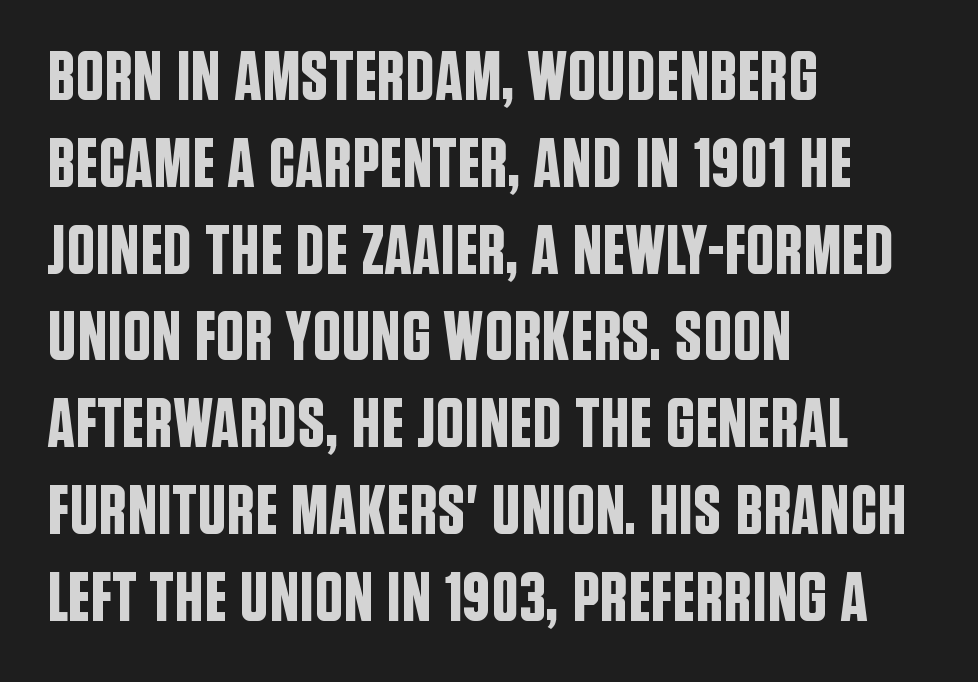
Character widths vary here, with narrow letters taking less room than wide ones. You could call the tracking neutral — neither tight nor loose. Vertical strokes here are truly vertical. The specimen omits any rule beneath the text block's lines.
